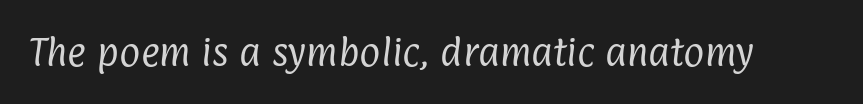
Q: Is the text bold? A: No.
Q: Is the typeface a serif or a sans-serif typeface? A: Sans-serif.
Q: Is the text underlined? A: No.
Q: Is the spacing between letters normal or unusually wide? A: Normal.
Q: Width (condensed, normal, or wide)? A: Condensed.
Q: Stroke contrast? A: Low.
Q: x-height? A: Medium.
Q: Monospaced? A: No.
